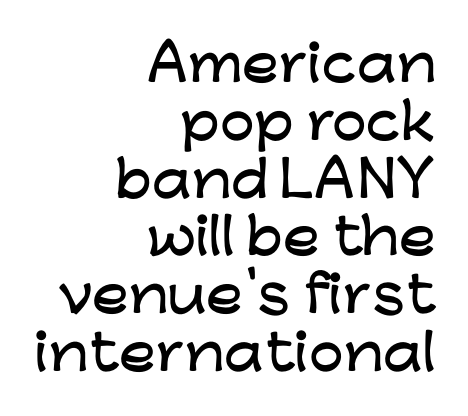
Q: Is the text italic (slanted)? A: No, it is upright.
Q: Is the typeface a serif or a sans-serif typeface? A: Sans-serif.
Q: Is the text underlined? A: No.
Q: How is the paragraph aligned? A: Right-aligned.
Q: Is the spacing between letters normal or unusually wide? A: Normal.
Q: Width (condensed, normal, or wide)? A: Wide.
Q: Stroke contrast? A: Low.
Q: x-height? A: Medium.
Q: Monospaced? A: No.
